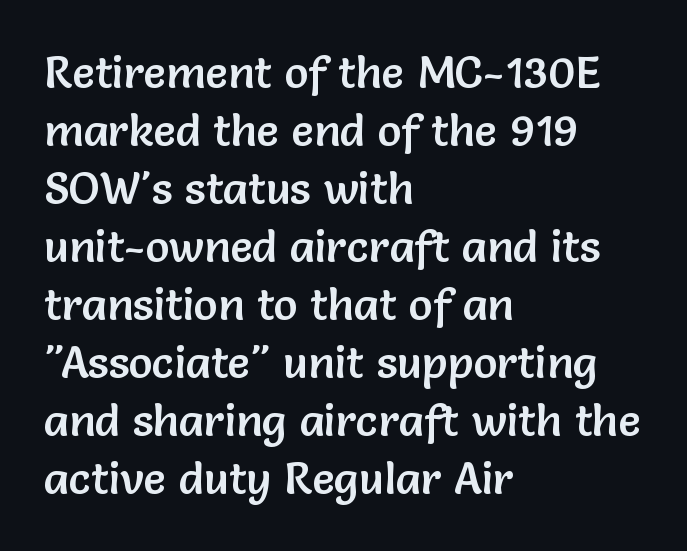
Q: Is the text italic (slanted)? A: No, it is upright.
Q: Is the typeface a serif or a sans-serif typeface? A: Sans-serif.
Q: Is the text underlined? A: No.
Q: How is the paragraph aligned? A: Left-aligned.
Q: Is the spacing between letters normal or unusually wide? A: Normal.
Q: Is the spacing between lines tight, normal or loose? A: Normal.
Q: Width (condensed, normal, or wide)? A: Normal.
Q: Stroke contrast? A: Low.
Q: x-height? A: Medium.
Q: Monospaced? A: No.
